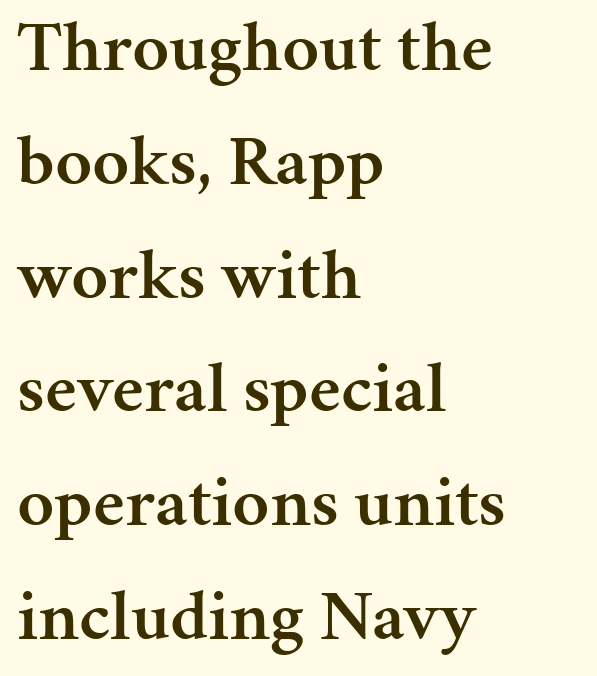
The image shows 72 px semibold serif type, upright; set left-aligned, normal line spacing (1.58x), normal letter spacing, not underlined; medium stroke contrast and a medium x-height.
